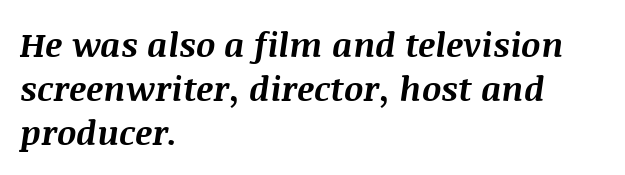
{"italic": "yes", "lean": "right", "slant_degrees": 8, "bold": "yes", "weight": "bold", "width": "normal", "stroke_contrast": "medium", "x_height": "large", "monospaced": "no", "underline": "no", "align": "left", "line_spacing": "normal", "line_spacing_ratio": 1.29, "letter_spacing": "normal", "letter_spacing_em": 0.0, "glyph_px": 34}
